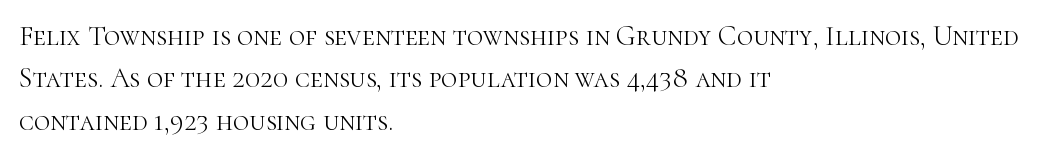
{"serif": "yes", "italic": "no", "bold": "no", "weight": "light", "width": "normal", "stroke_contrast": "high", "x_height": "medium", "monospaced": "no", "underline": "no", "align": "left", "line_spacing": "normal", "line_spacing_ratio": 1.51, "letter_spacing": "normal", "letter_spacing_em": 0.0, "glyph_px": 28}
